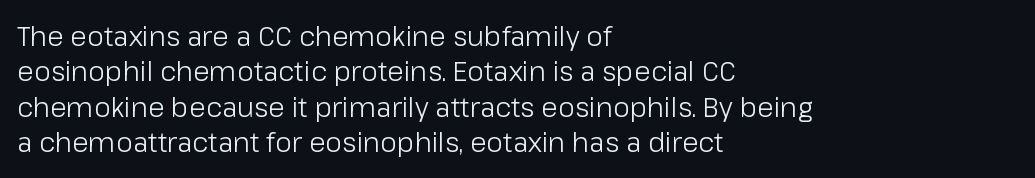
The image shows 27 px text type, upright; set left-aligned, normal line spacing (1.31x), normal letter spacing, not underlined.
